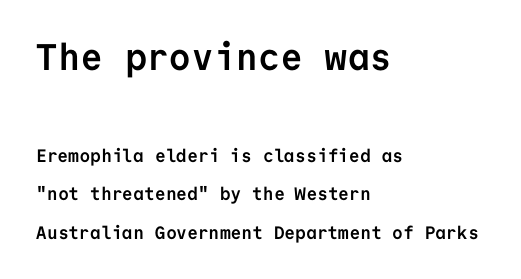
{"serif": "no", "italic": "no", "bold": "yes", "weight": "semibold", "width": "normal", "stroke_contrast": "low", "x_height": "medium", "monospaced": "yes", "underline": "no", "align": "left", "line_spacing": "loose", "line_spacing_ratio": 2.14, "letter_spacing": "normal", "letter_spacing_em": 0.0, "larger_block": "first", "size_ratio": 2.06, "glyph_px": 37}
